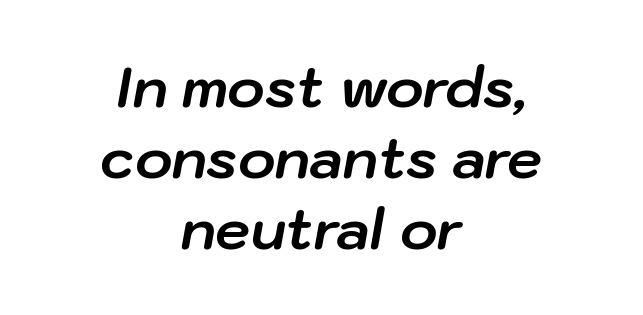
{"italic": "yes", "lean": "right", "slant_degrees": 10, "bold": "yes", "weight": "bold", "width": "normal", "stroke_contrast": "low", "x_height": "medium", "monospaced": "no", "underline": "no", "align": "center", "line_spacing": "normal", "line_spacing_ratio": 1.27, "letter_spacing": "normal", "letter_spacing_em": 0.0, "glyph_px": 56}
